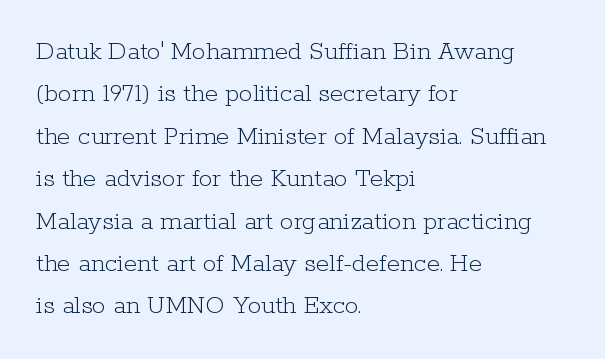
Q: Is the text bold? A: No.
Q: Is the text italic (slanted)? A: No, it is upright.
Q: Is the text underlined? A: No.
Q: How is the paragraph aligned? A: Left-aligned.
Q: Is the spacing between letters normal or unusually wide? A: Normal.
Q: Is the spacing between lines tight, normal or loose? A: Normal.
